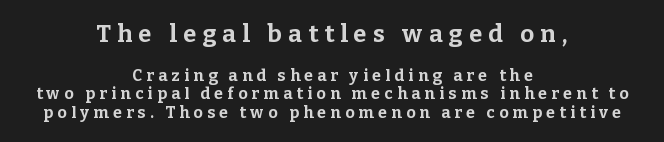
Leftover space on each line is divided equally before and after the words. This layout puts the oversized block above and the modest block below. Between one letter and the next there's a generous, obvious gap. Caption: bold face, heavy strokes. Every character sits straight up, as roman type does. The strip under each line holds only bare page.
